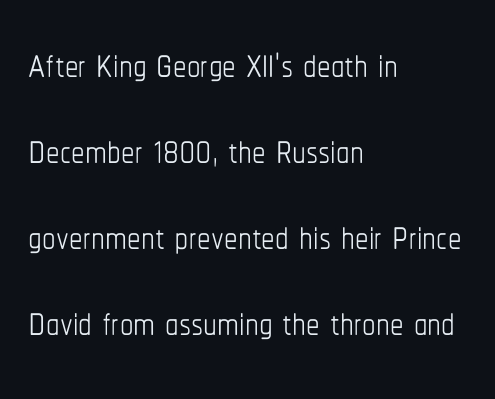
Q: Is the text bold? A: No.
Q: Is the text italic (slanted)? A: No, it is upright.
Q: Is the text underlined? A: No.
Q: How is the paragraph aligned? A: Left-aligned.
Q: Is the spacing between letters normal or unusually wide? A: Normal.
Q: Is the spacing between lines tight, normal or loose? A: Normal.
Q: Width (condensed, normal, or wide)? A: Condensed.
Q: Stroke contrast? A: Low.
Q: x-height? A: Medium.
Q: Monospaced? A: No.
